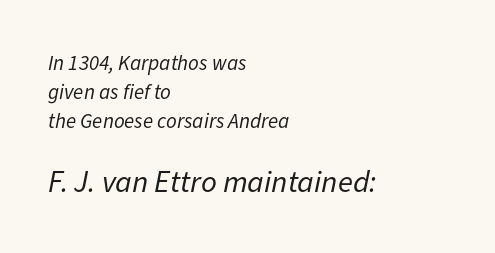
Q: Is the text bold? A: No.
Q: Is the text italic (slanted)? A: Yes, it leans right by about 11 degrees.
Q: Is the text underlined? A: No.
Q: How is the paragraph aligned? A: Left-aligned.
Q: Is the spacing between letters normal or unusually wide? A: Normal.
Q: Is the spacing between lines tight, normal or loose? A: Normal.
Q: Which block of text is set in a larger size, the first (top) or the second (bottom)? A: The second (bottom) one.
Q: Width (condensed, normal, or wide)? A: Normal.
Q: Stroke contrast? A: Low.
Q: x-height? A: Medium.
Q: Monospaced? A: No.
